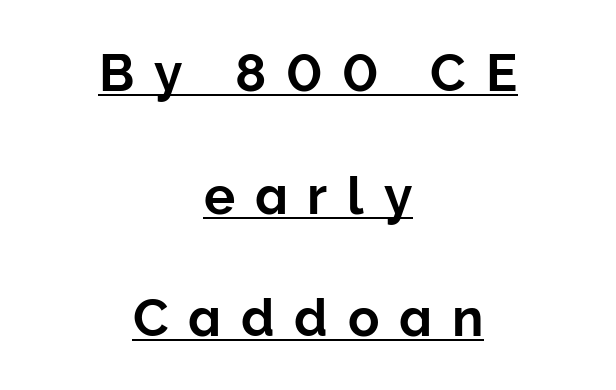
The image shows 52 px sans-serif type, upright; set centered, loose line spacing (2.36x), unusually wide letter spacing (+0.38 em), underlined; low stroke contrast and a medium x-height.
